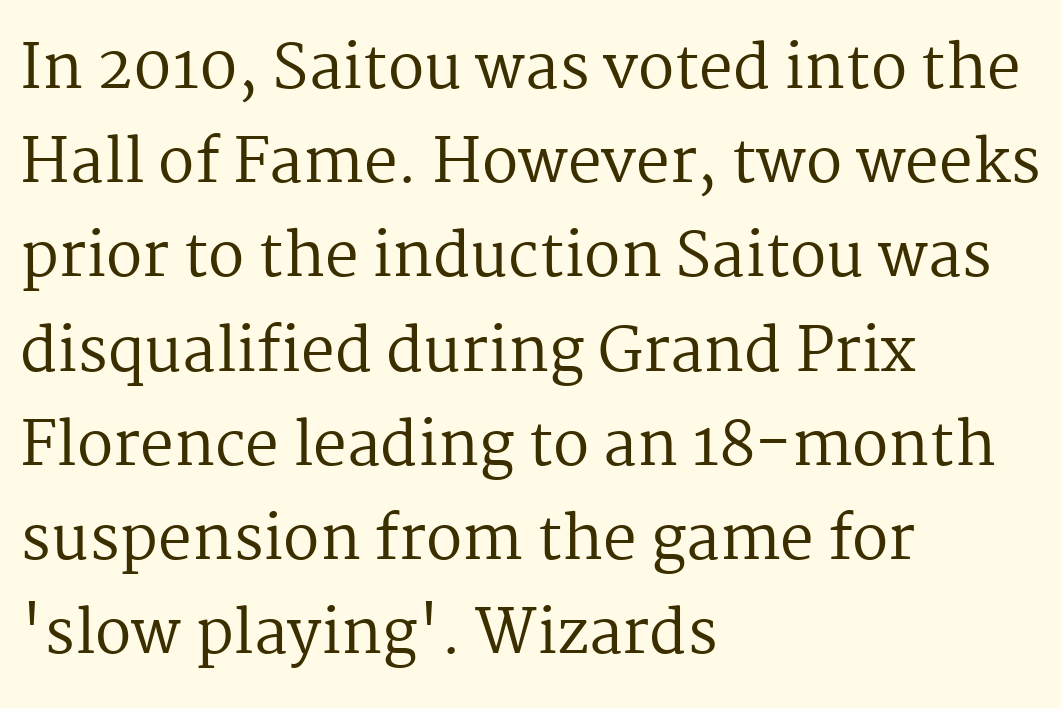
Q: Is the text bold? A: No.
Q: Is the text italic (slanted)? A: No, it is upright.
Q: Is the typeface a serif or a sans-serif typeface? A: Serif.
Q: Is the text underlined? A: No.
Q: How is the paragraph aligned? A: Left-aligned.
Q: Is the spacing between letters normal or unusually wide? A: Normal.
Q: Is the spacing between lines tight, normal or loose? A: Normal.
Q: Width (condensed, normal, or wide)? A: Normal.
Q: Stroke contrast? A: Medium.
Q: x-height? A: Medium.
Q: Monospaced? A: No.
